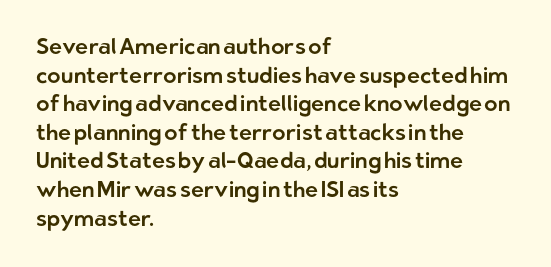
A normal amount of white space separates one row of letters from the next. Unmarked baselines from the first word to the last. These lines were composed using upright roman letters. Compared with typical body copy, the letter spacing here is the same. Line beginnings align vertically; line endings do not.
